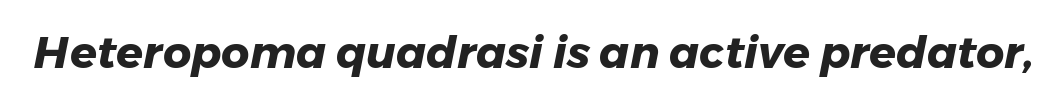
Q: Is the text bold? A: Yes.
Q: Is the text italic (slanted)? A: Yes, it leans right by about 11 degrees.
Q: Is the text underlined? A: No.
Q: Is the spacing between letters normal or unusually wide? A: Normal.
Q: Width (condensed, normal, or wide)? A: Normal.
Q: Stroke contrast? A: Low.
Q: x-height? A: Medium.
Q: Monospaced? A: No.
